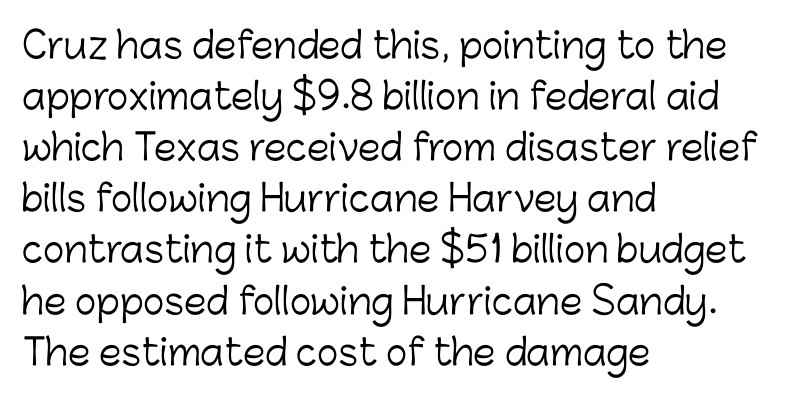
The image shows 36 px light sans-serif type, upright; set left-aligned, normal line spacing (1.42x), normal letter spacing, not underlined; low stroke contrast and a medium x-height.
